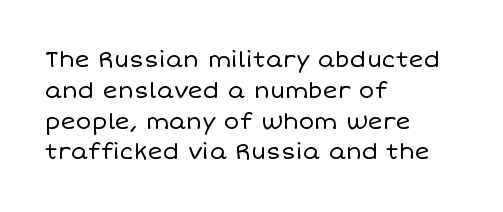
{"italic": "no", "bold": "no", "underline": "no", "align": "left", "line_spacing": "normal", "line_spacing_ratio": 1.34, "letter_spacing": "normal", "letter_spacing_em": 0.0, "glyph_px": 23}
